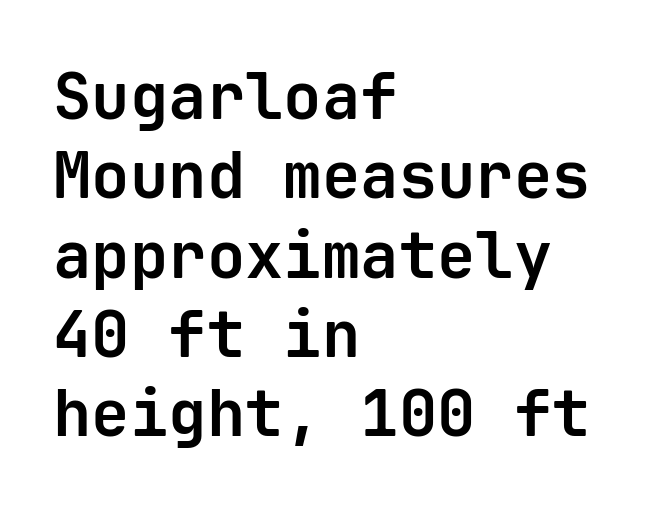
Q: Is the text bold? A: Yes.
Q: Is the text italic (slanted)? A: No, it is upright.
Q: Is the typeface a serif or a sans-serif typeface? A: Sans-serif.
Q: Is the text underlined? A: No.
Q: How is the paragraph aligned? A: Left-aligned.
Q: Is the spacing between letters normal or unusually wide? A: Normal.
Q: Width (condensed, normal, or wide)? A: Normal.
Q: Stroke contrast? A: Low.
Q: x-height? A: Medium.
Q: Monospaced? A: Yes.
